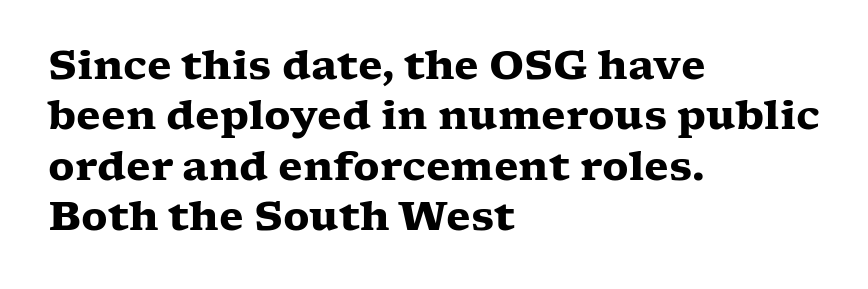
The image shows 40 px heavy, wide serif type, upright; set left-aligned, normal line spacing (1.26x), normal letter spacing, not underlined; low stroke contrast and a medium x-height.
